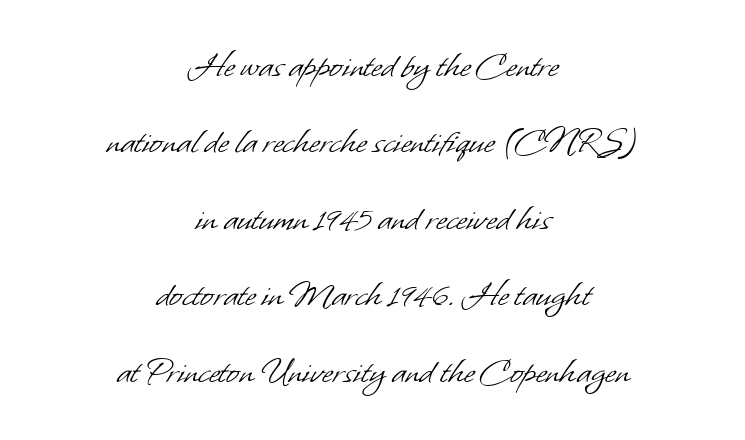
This sample uses plain, unmodified letter spacing. The characters display no serif detailing; their extremities are plain. You could fit nearly another row in the gap between these rows. The letters look calm and open, with moderate or lighter stems.
